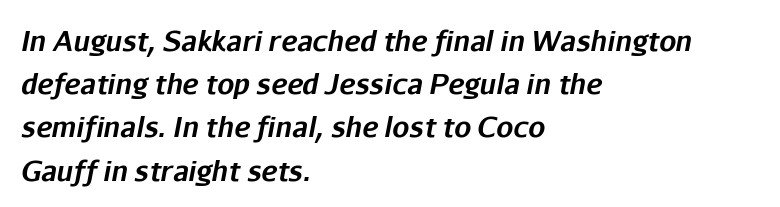
{"italic": "yes", "lean": "right", "slant_degrees": 11, "bold": "yes", "underline": "no", "align": "left", "line_spacing": "normal", "line_spacing_ratio": 1.6, "letter_spacing": "normal", "letter_spacing_em": 0.0, "glyph_px": 27}
